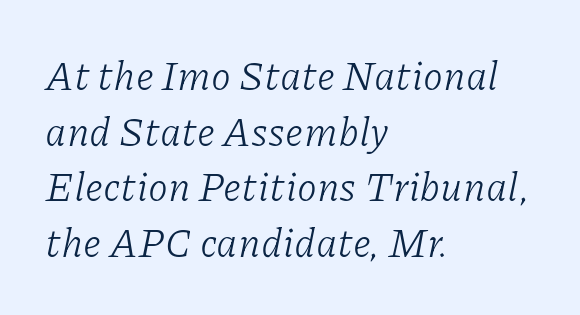
The image shows 40 px light serif type, italic (leaning right); set left-aligned, normal line spacing (1.39x), normal letter spacing, not underlined; low stroke contrast and a medium x-height.
